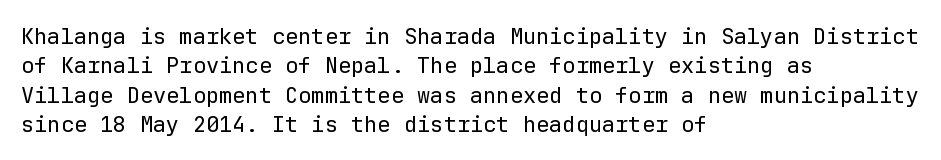
{"italic": "no", "bold": "no", "underline": "no", "align": "left", "line_spacing": "normal", "line_spacing_ratio": 1.33, "letter_spacing": "normal", "letter_spacing_em": 0.0, "glyph_px": 22}
